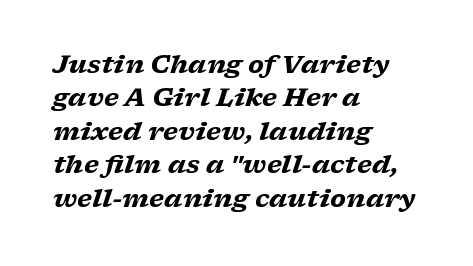
These words are printed bold, with thick strokes throughout. There's an unmistakable incline to the writing here. The string is rendered with underlining switched off. A normal amount of white space separates one row of letters from the next. The lines in this sample share a left origin and differ only in where they stop.
